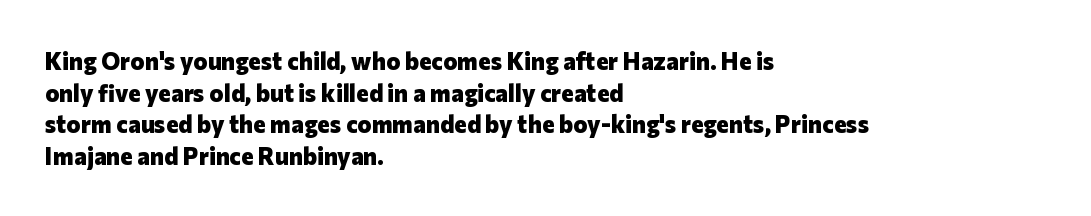
Honestly, the letter spacing is just normal — you wouldn't notice it. One glance says typical: line gaps are just what's usual. These lines stack with their left ends in a neat column. The type sits square on the baseline with zero lean. Descender tails drop into unmarked territory. How heavy is the stroke? Heavy — this is a bold.
